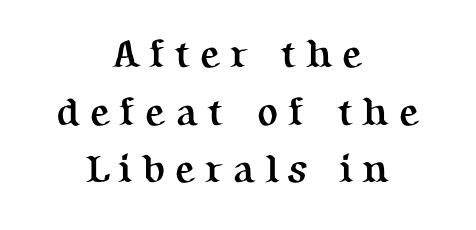
The horizontal fit of the characters is loose and conspicuously gappy. The foot of each line stays bare and open. Character widths vary here, with narrow letters taking less room than wide ones. Serif or sans? Serif — the stroke terminals have little feet. The characters look thick and weighty, a clear bold.
